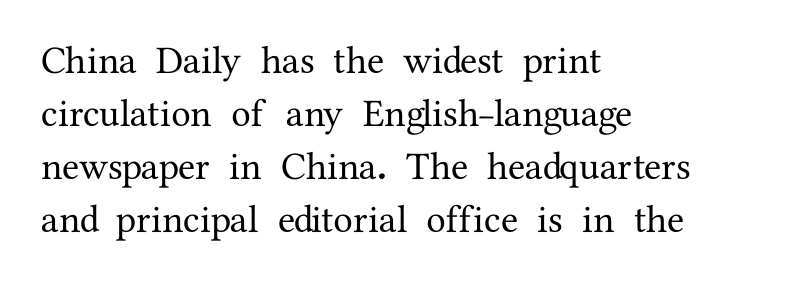
The image shows 39 px serif type, upright; set left-aligned, normal line spacing (1.36x), normal letter spacing, not underlined; medium stroke contrast and a medium x-height.
